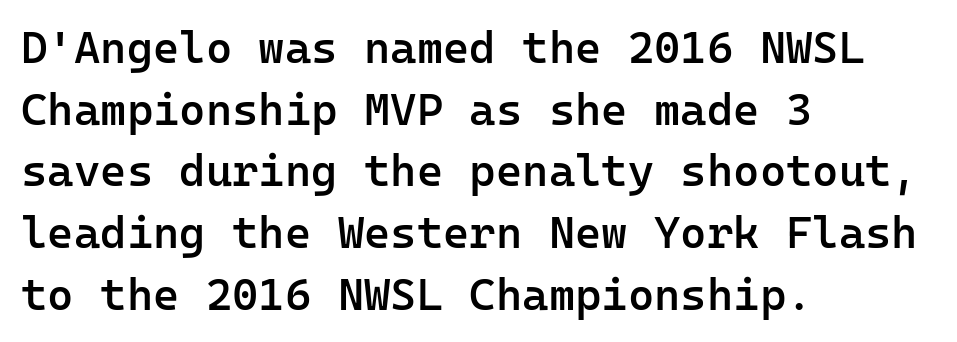
The image shows 45 px semibold sans-serif type, upright, monospaced; set left-aligned, normal line spacing (1.37x), normal letter spacing, not underlined; low stroke contrast and a medium x-height.
